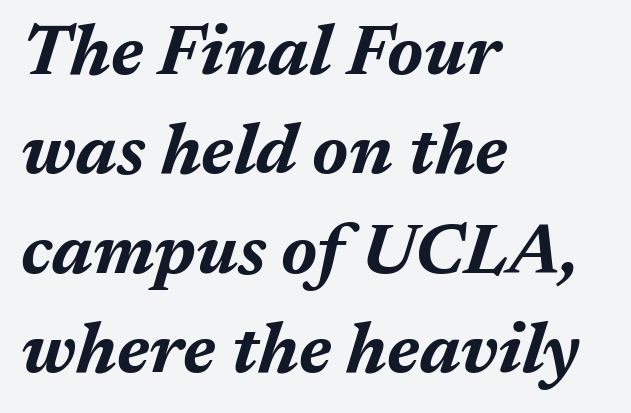
Q: Is the text bold? A: Yes.
Q: Is the text italic (slanted)? A: Yes, it leans right by about 17 degrees.
Q: Is the text underlined? A: No.
Q: How is the paragraph aligned? A: Left-aligned.
Q: Is the spacing between letters normal or unusually wide? A: Normal.
Q: Is the spacing between lines tight, normal or loose? A: Normal.
Q: Width (condensed, normal, or wide)? A: Normal.
Q: Stroke contrast? A: Medium.
Q: x-height? A: Medium.
Q: Monospaced? A: No.
